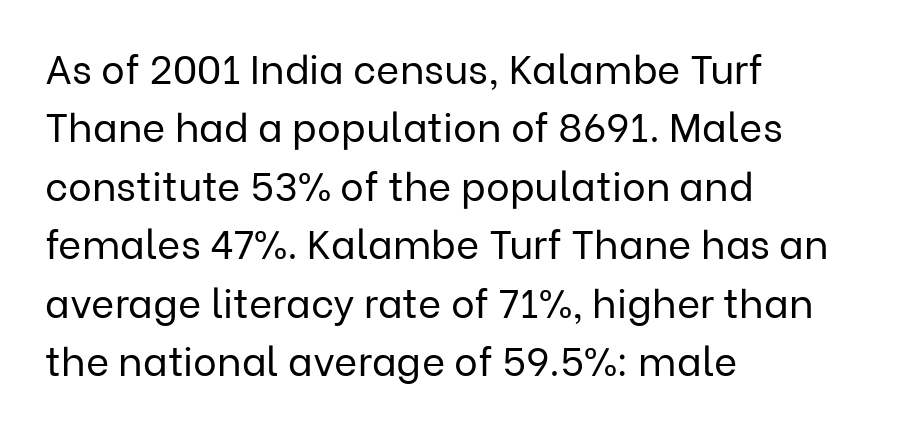
The space between consecutive lines is moderate. The face used here is a sans, in the tradition of grotesques and geometrics. The gap between lines stays unmarked. Teacher's note: observe the even left margin — that is flush-left alignment. Posture: vertical. This sample has the flowing, uneven cadence of proportional lettering.
